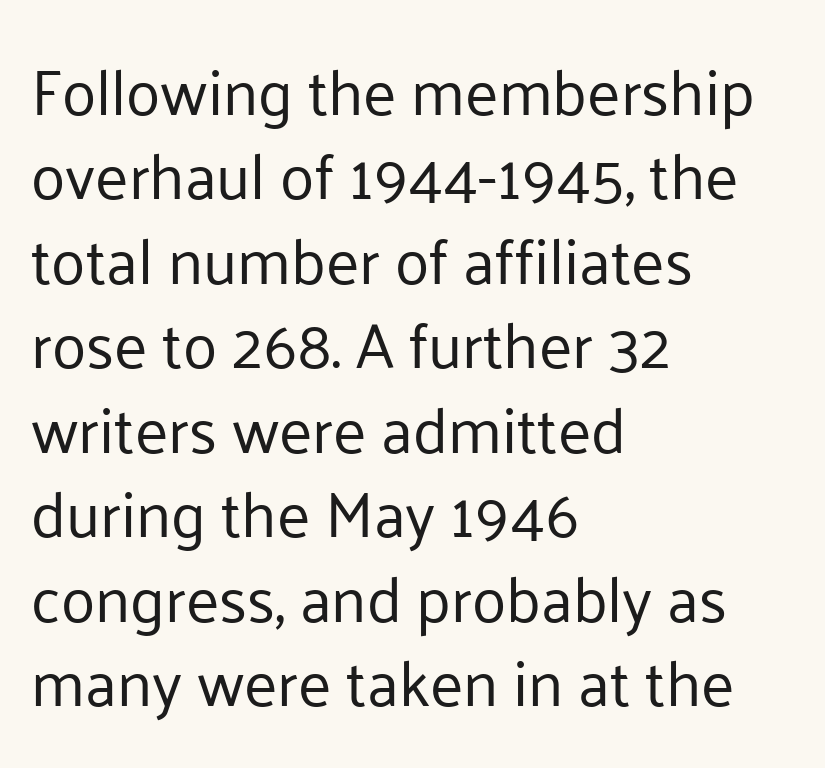
Is the block centered? No — it sits flush against the left margin. Does the leading feel generous? No, just average. The typeface has the unassuming heft of standard copy or less. The gap between lines stays unmarked.
